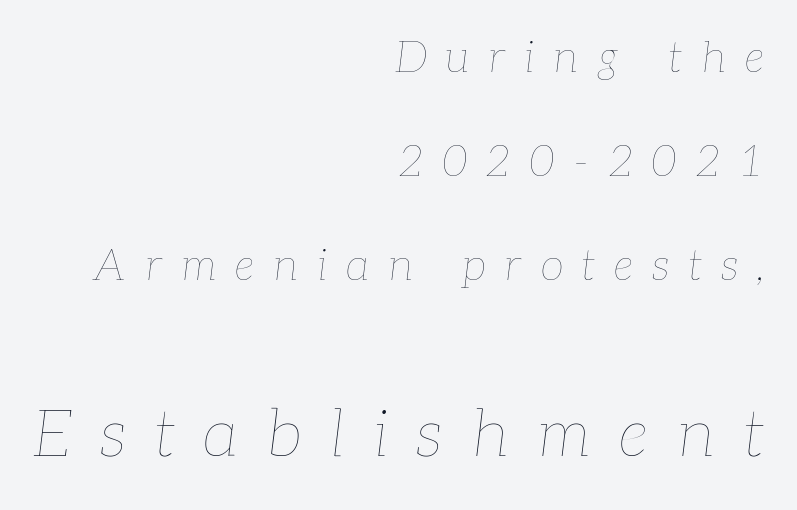
The image shows 65 px thin type, italic (leaning right); set right-aligned, loose line spacing (2.42x), unusually wide letter spacing (+0.44 em), not underlined; the second (bottom) block is 1.51x larger; low stroke contrast and a medium x-height.
